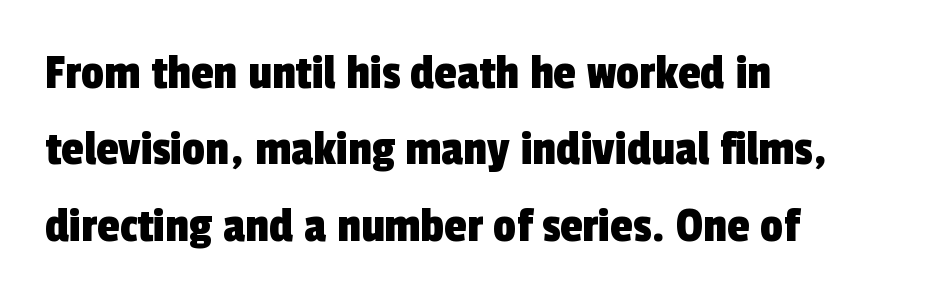
The image shows 51 px condensed sans-serif type; set left-aligned, normal line spacing (1.5x), normal letter spacing, not underlined; a medium x-height.
